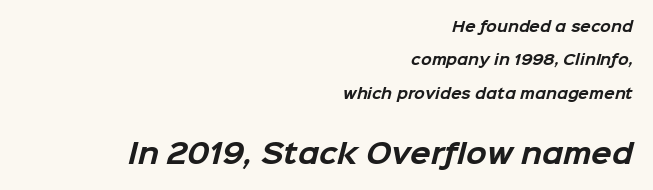
Q: Is the text bold? A: Yes.
Q: Is the text underlined? A: No.
Q: How is the paragraph aligned? A: Right-aligned.
Q: Is the spacing between letters normal or unusually wide? A: Normal.
Q: Is the spacing between lines tight, normal or loose? A: Loose.
Q: Which block of text is set in a larger size, the first (top) or the second (bottom)? A: The second (bottom) one.
